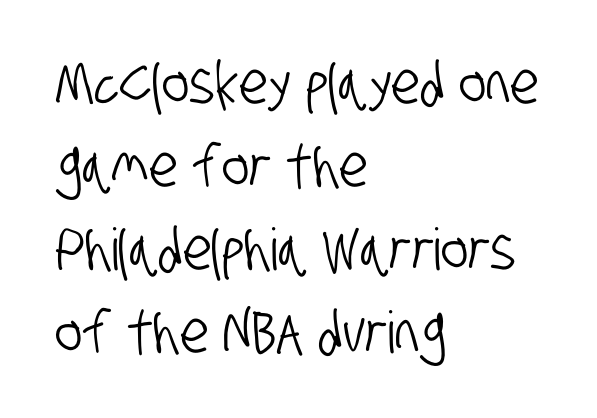
Look at the tracking — it's just the regular setting, nothing added. Character widths vary here, with narrow letters taking less room than wide ones. A typesetter would label this face a sans. Underlining? Definitely not there. Teacher's note: observe the even left margin — that is flush-left alignment. This sample keeps an unexceptional amount of space between lines.
